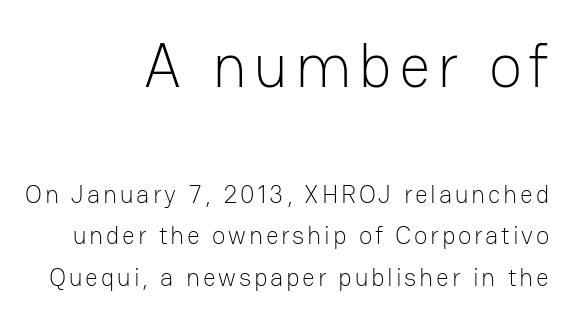
Q: Is the text bold? A: No.
Q: Is the text italic (slanted)? A: No, it is upright.
Q: Is the typeface a serif or a sans-serif typeface? A: Sans-serif.
Q: Is the text underlined? A: No.
Q: How is the paragraph aligned? A: Right-aligned.
Q: Is the spacing between lines tight, normal or loose? A: Normal.
Q: Which block of text is set in a larger size, the first (top) or the second (bottom)? A: The first (top) one.
Q: Width (condensed, normal, or wide)? A: Normal.
Q: Stroke contrast? A: Low.
Q: x-height? A: Medium.
Q: Monospaced? A: No.
